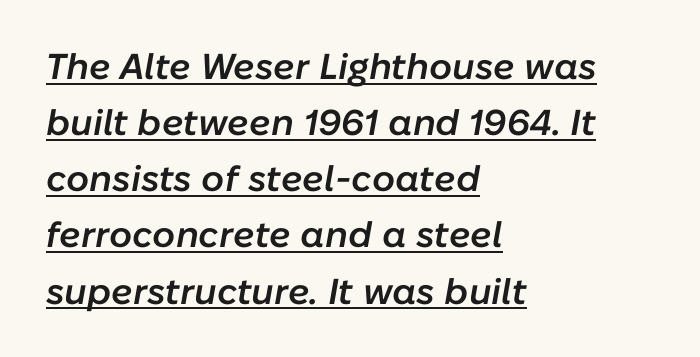
Somebody hit Ctrl+U on this one — the words are underlined. If you drew a ruler down the left edge, every line would touch it. The face used here is rendered with its standard letterfit. The passage shown is typed in a proportional face where columns would drift. It's the slanting kind of type.
